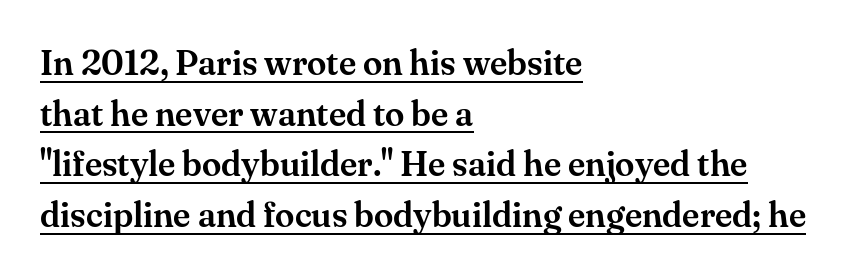
What kind of face is this? One with serifs. Rendered with straight, roman letterforms. The rendering keeps characters at their native spacing. The typesetter chose a ragged-right arrangement here.
